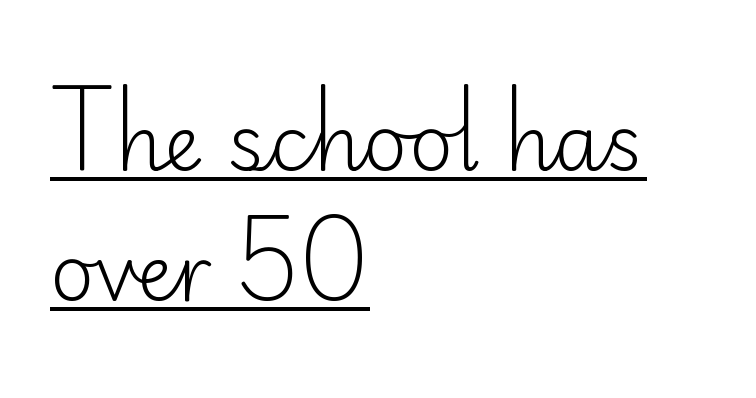
Is this a sans? Yes — the strokes have no serifs. Tall strokes in this sample are plumb rather than angled. The letterforms sit at book weight or below. Looks like regular typesetting: each glyph gets only the width it needs.
